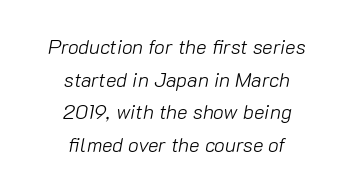
Q: Is the text bold? A: No.
Q: Is the text italic (slanted)? A: Yes, it leans right by about 10 degrees.
Q: Is the text underlined? A: No.
Q: How is the paragraph aligned? A: Centered.
Q: Is the spacing between letters normal or unusually wide? A: Normal.
Q: Is the spacing between lines tight, normal or loose? A: Normal.
